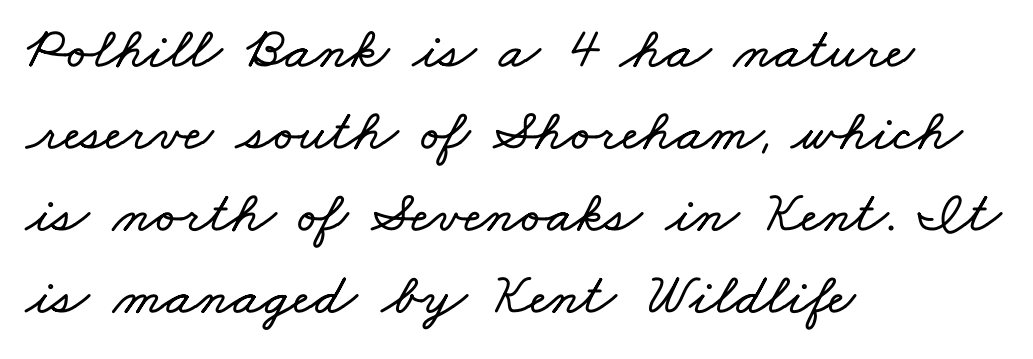
The image shows 59 px wide type; set left-aligned, normal line spacing (1.39x), normal letter spacing, not underlined; low stroke contrast and a small x-height.
